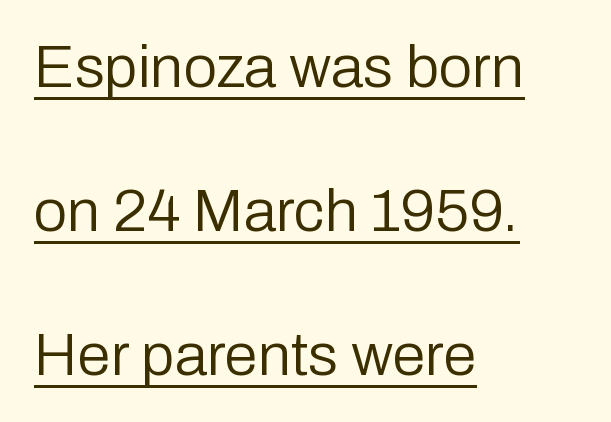
{"serif": "no", "italic": "no", "bold": "no", "weight": "regular", "width": "normal", "stroke_contrast": "low", "x_height": "medium", "monospaced": "no", "underline": "yes", "align": "left", "line_spacing": "loose", "line_spacing_ratio": 2.4, "letter_spacing": "normal", "letter_spacing_em": 0.0, "glyph_px": 60}
